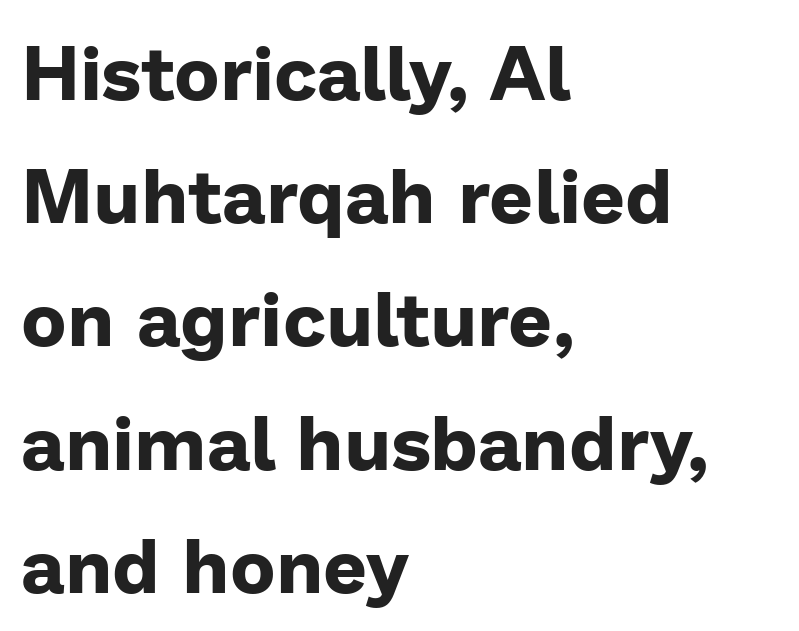
Q: Is the text bold? A: Yes.
Q: Is the text italic (slanted)? A: No, it is upright.
Q: Is the typeface a serif or a sans-serif typeface? A: Sans-serif.
Q: Is the text underlined? A: No.
Q: How is the paragraph aligned? A: Left-aligned.
Q: Is the spacing between letters normal or unusually wide? A: Normal.
Q: Is the spacing between lines tight, normal or loose? A: Normal.
Q: Width (condensed, normal, or wide)? A: Normal.
Q: Stroke contrast? A: Low.
Q: x-height? A: Medium.
Q: Monospaced? A: No.
